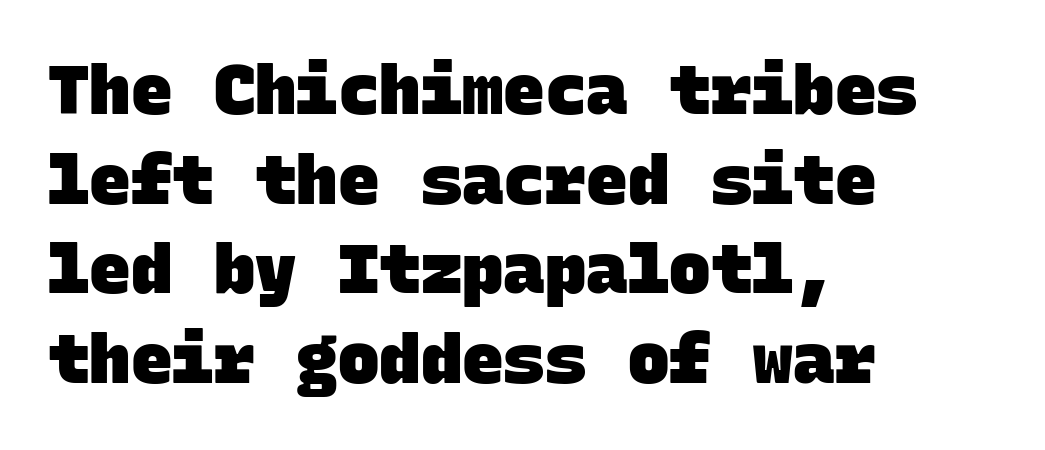
Q: Is the text bold? A: Yes.
Q: Is the typeface a serif or a sans-serif typeface? A: Sans-serif.
Q: Is the text underlined? A: No.
Q: How is the paragraph aligned? A: Left-aligned.
Q: Is the spacing between letters normal or unusually wide? A: Normal.
Q: Is the spacing between lines tight, normal or loose? A: Normal.
Q: Width (condensed, normal, or wide)? A: Normal.
Q: Stroke contrast? A: Low.
Q: x-height? A: Large.
Q: Monospaced? A: Yes.
